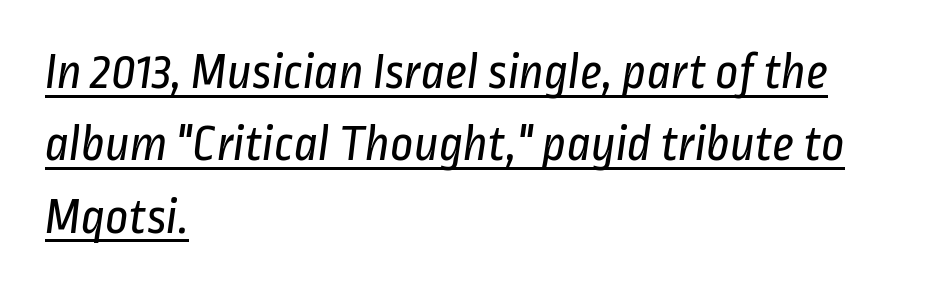
The image shows 51 px regular-weight, condensed sans-serif type; set left-aligned, normal line spacing (1.42x), normal letter spacing, underlined; low stroke contrast and a medium x-height.
